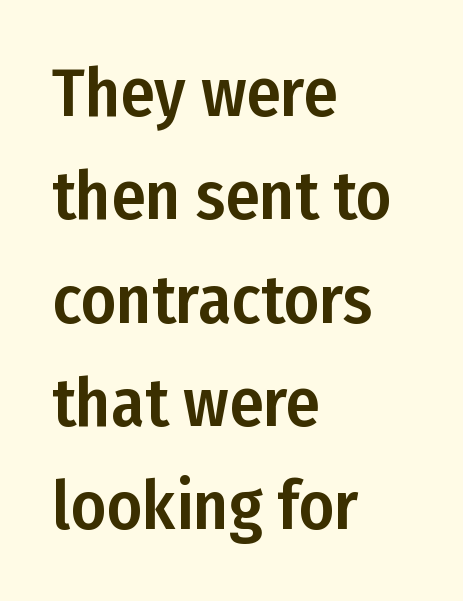
The image shows 68 px condensed sans-serif type, upright; set left-aligned, normal line spacing (1.52x), normal letter spacing, not underlined; low stroke contrast and a medium x-height.
